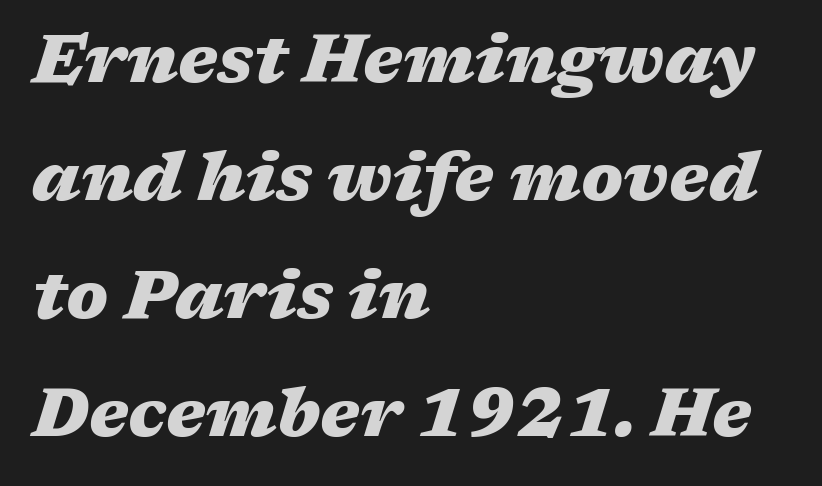
The image shows 67 px heavy, wide type, italic (leaning right); set left-aligned, line spacing 1.76x, normal letter spacing, not underlined; medium stroke contrast and a medium x-height.
